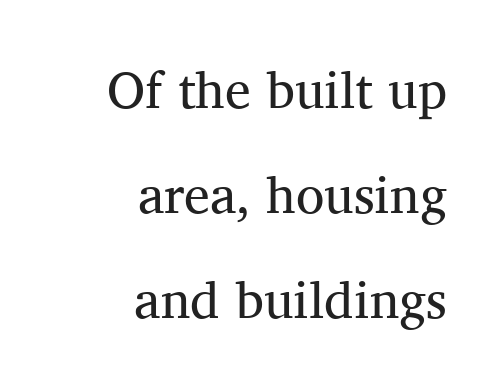
The image shows 52 px regular-weight serif type, upright; set right-aligned, loose line spacing (2.02x), normal letter spacing, not underlined; medium stroke contrast and a medium x-height.
